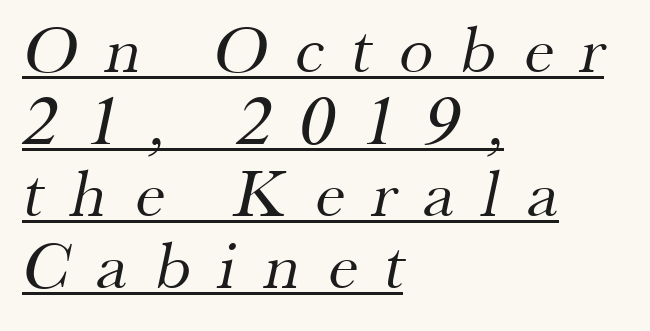
{"serif": "yes", "bold": "no", "weight": "regular", "width": "normal", "stroke_contrast": "medium", "x_height": "small", "monospaced": "no", "underline": "yes", "align": "left", "line_spacing": "tight", "line_spacing_ratio": 1.06, "letter_spacing": "wide", "letter_spacing_em": 0.41, "glyph_px": 68}
